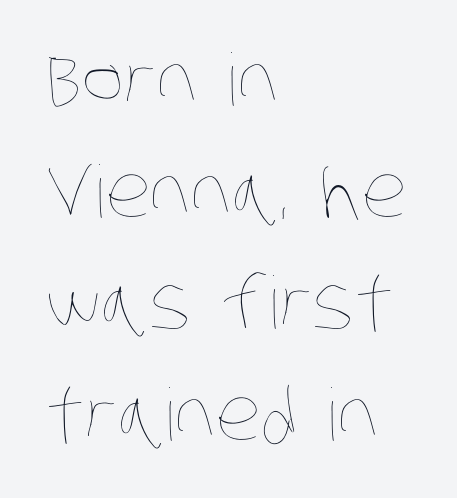
The image shows 72 px thin, condensed type; set left-aligned, normal line spacing (1.55x), normal letter spacing, not underlined; low stroke contrast and a large x-height.
